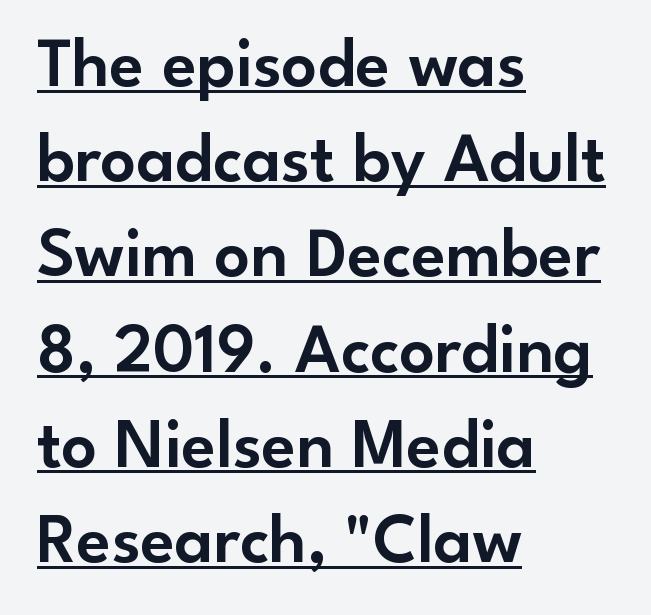
The image shows 70 px sans-serif type, upright; set left-aligned, normal line spacing (1.36x), normal letter spacing, underlined; low stroke contrast and a small x-height.
